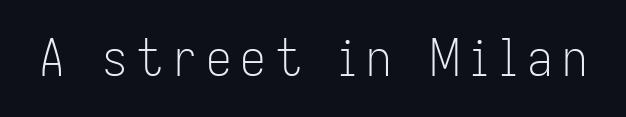
{"serif": "no", "italic": "no", "bold": "no", "weight": "light", "width": "condensed", "stroke_contrast": "low", "x_height": "medium", "monospaced": "no", "underline": "no", "glyph_px": 51}
